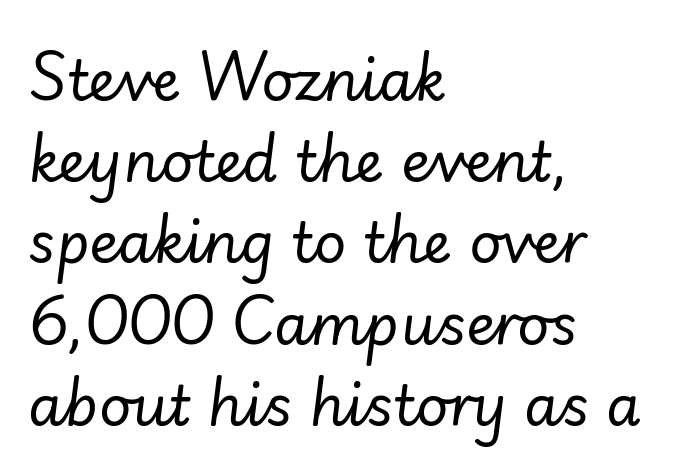
The image shows 56 px regular-weight type, italic (leaning right); set left-aligned, normal line spacing (1.45x), normal letter spacing, not underlined; low stroke contrast and a small x-height.
